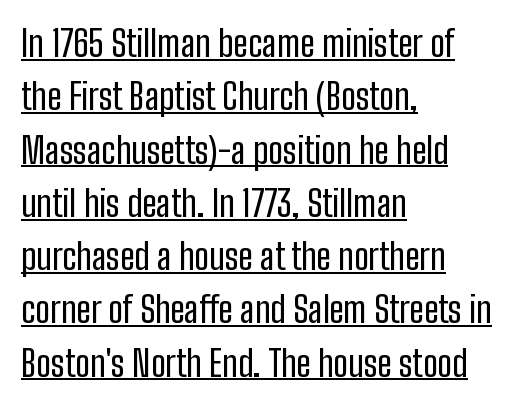
The image shows 36 px condensed sans-serif type, upright; set left-aligned, normal line spacing (1.48x), normal letter spacing, underlined; low stroke contrast and a medium x-height.
